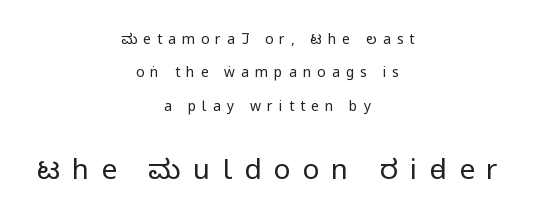
{"serif": "no", "italic": "no", "bold": "no", "weight": "regular", "width": "condensed", "stroke_contrast": "low", "underline": "no", "align": "center", "line_spacing": "loose", "line_spacing_ratio": 2.38, "letter_spacing": "wide", "letter_spacing_em": 0.43, "larger_block": "second", "size_ratio": 2.0, "glyph_px": 28}
